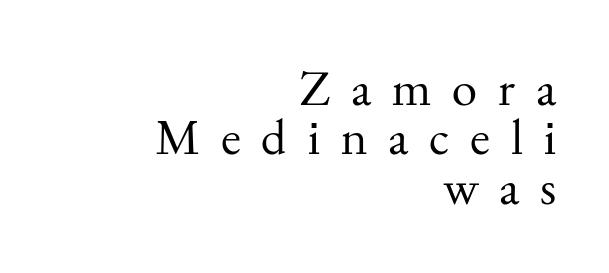
All the whitespace from short lines collects on the left. Looks like regular typesetting: each glyph gets only the width it needs. Words appear elongated and porous because spacing is wide. Any mark beneath the type? The region is blank. No letter is thick-stroked: the sample isn't bold. The vertical gap from one line to the next is small.
